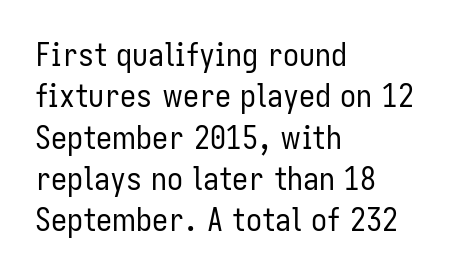
The image shows 32 px regular-weight, condensed sans-serif type, upright; set left-aligned, normal line spacing (1.29x), normal letter spacing, not underlined; low stroke contrast and a medium x-height.
